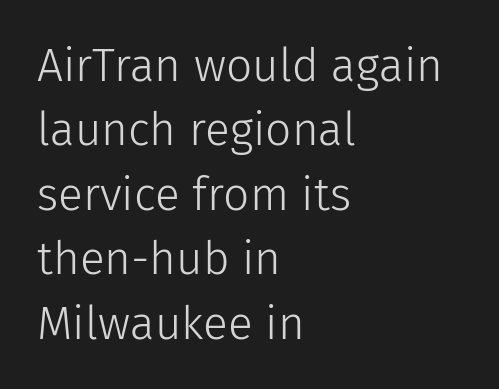
The image shows 46 px light sans-serif type, upright; set left-aligned, normal line spacing (1.4x), normal letter spacing, not underlined; low stroke contrast and a medium x-height.
